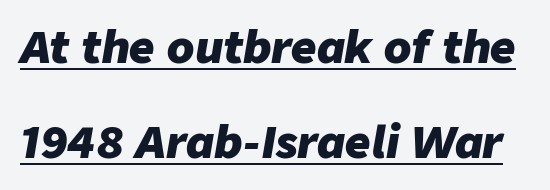
Q: Is the text bold? A: Yes.
Q: Is the text italic (slanted)? A: Yes, it leans right by about 9 degrees.
Q: Is the text underlined? A: Yes.
Q: Is the spacing between letters normal or unusually wide? A: Normal.
Q: Is the spacing between lines tight, normal or loose? A: Loose.
Q: Width (condensed, normal, or wide)? A: Normal.
Q: Stroke contrast? A: Low.
Q: x-height? A: Medium.
Q: Monospaced? A: No.
